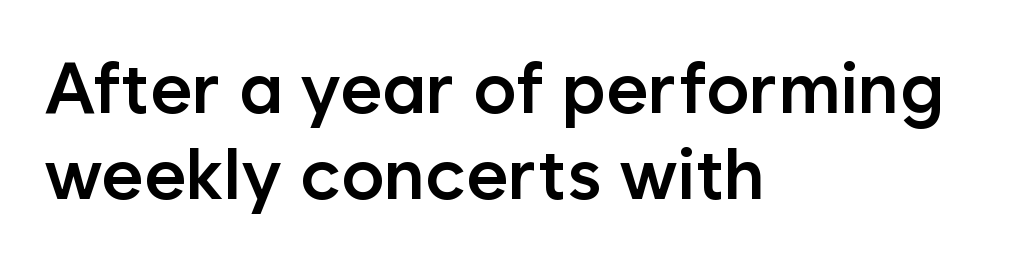
Q: Is the text bold? A: Semi-bold.
Q: Is the text italic (slanted)? A: No, it is upright.
Q: Is the typeface a serif or a sans-serif typeface? A: Sans-serif.
Q: Is the text underlined? A: No.
Q: How is the paragraph aligned? A: Left-aligned.
Q: Is the spacing between letters normal or unusually wide? A: Normal.
Q: Width (condensed, normal, or wide)? A: Normal.
Q: Stroke contrast? A: Low.
Q: x-height? A: Medium.
Q: Monospaced? A: No.
